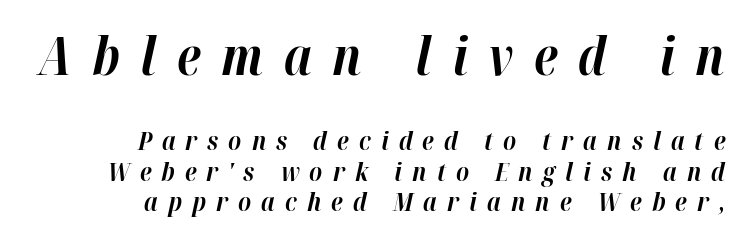
The foot of each line stays bare and open. Plenty of ink on the page — the face is bold. The rendering uses natural spacing where letterforms have individual widths. The gaps between neighbouring characters are conspicuously large. Short and long lines alike share a common ending point at right.
